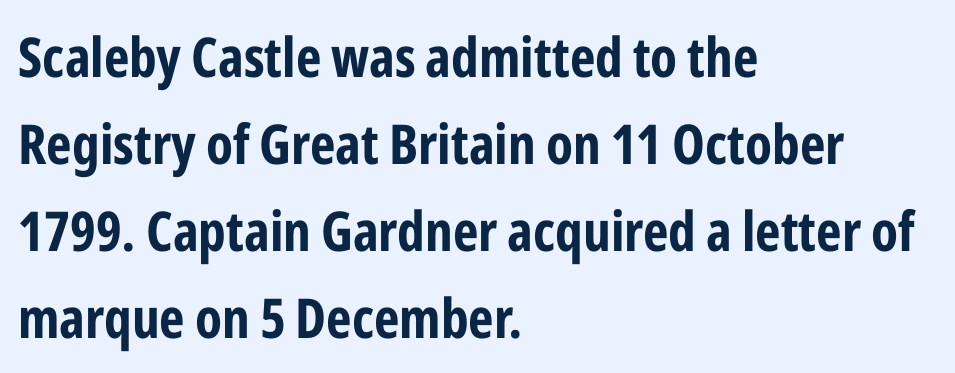
Q: Is the text bold? A: Yes.
Q: Is the text italic (slanted)? A: No, it is upright.
Q: Is the typeface a serif or a sans-serif typeface? A: Sans-serif.
Q: Is the text underlined? A: No.
Q: How is the paragraph aligned? A: Left-aligned.
Q: Is the spacing between letters normal or unusually wide? A: Normal.
Q: Is the spacing between lines tight, normal or loose? A: Normal.
Q: Width (condensed, normal, or wide)? A: Condensed.
Q: Stroke contrast? A: Low.
Q: x-height? A: Medium.
Q: Monospaced? A: No.
